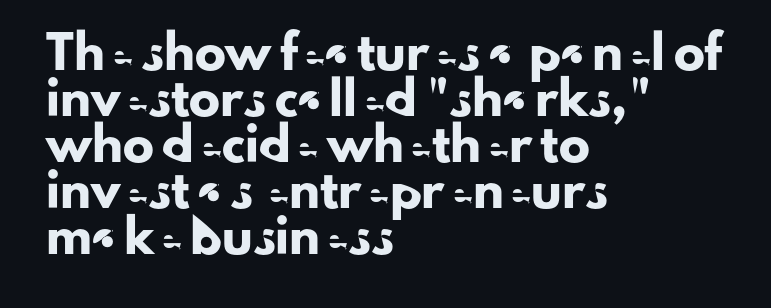
Varying glyph widths throughout — classic text-font behaviour. Just letters on the line, the space beneath them empty. Ascenders rise straight up at ninety degrees. Observe the ordinary spacing: letters are neighbours, not strangers.
